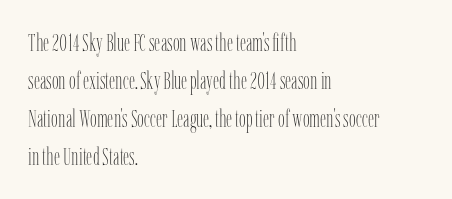
Caption: standard tracking, unaltered. How would I describe the line gaps? Plain and ordinary. Notice how the stems are strictly vertical — no italics here. The typeface has the unassuming heft of standard copy or less. The lines are quadded left.
